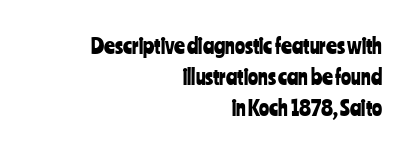
The image shows 21 px text type, upright; set right-aligned, normal line spacing (1.47x), normal letter spacing, not underlined.
